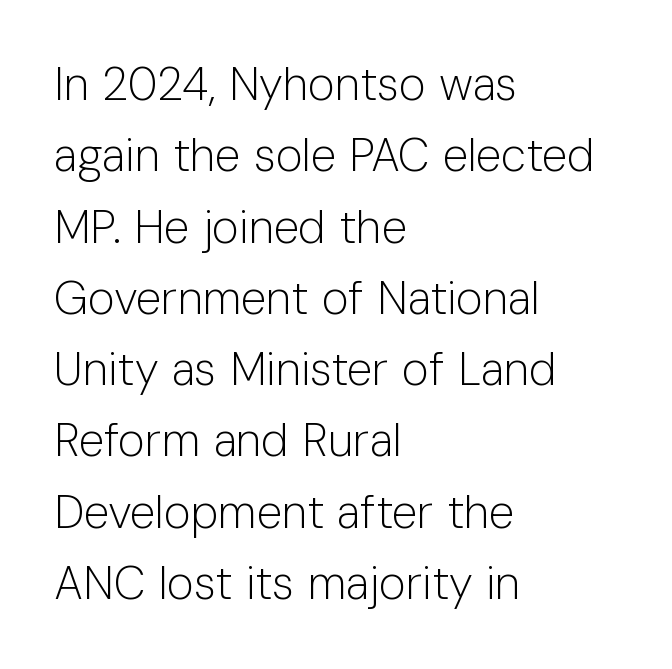
Q: Is the text bold? A: No.
Q: Is the text italic (slanted)? A: No, it is upright.
Q: Is the typeface a serif or a sans-serif typeface? A: Sans-serif.
Q: Is the text underlined? A: No.
Q: How is the paragraph aligned? A: Left-aligned.
Q: Is the spacing between letters normal or unusually wide? A: Normal.
Q: Is the spacing between lines tight, normal or loose? A: Normal.
Q: Width (condensed, normal, or wide)? A: Normal.
Q: Stroke contrast? A: Low.
Q: x-height? A: Medium.
Q: Monospaced? A: No.
